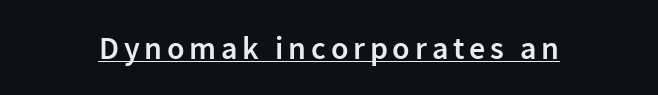
The image shows 32 px semibold sans-serif type, upright; set underlined; low stroke contrast and a medium x-height.
